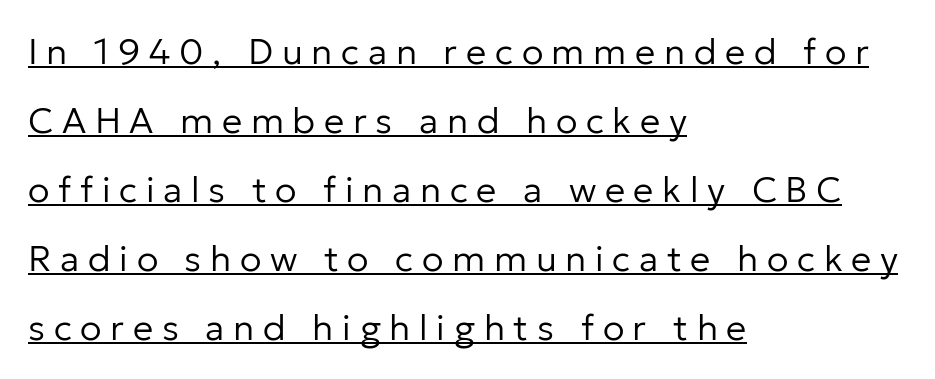
Q: Is the text bold? A: No.
Q: Is the text italic (slanted)? A: No, it is upright.
Q: Is the typeface a serif or a sans-serif typeface? A: Sans-serif.
Q: Is the text underlined? A: Yes.
Q: How is the paragraph aligned? A: Left-aligned.
Q: Is the spacing between letters normal or unusually wide? A: Unusually wide.
Q: Is the spacing between lines tight, normal or loose? A: Loose.
Q: Width (condensed, normal, or wide)? A: Normal.
Q: Stroke contrast? A: Low.
Q: x-height? A: Medium.
Q: Monospaced? A: No.
